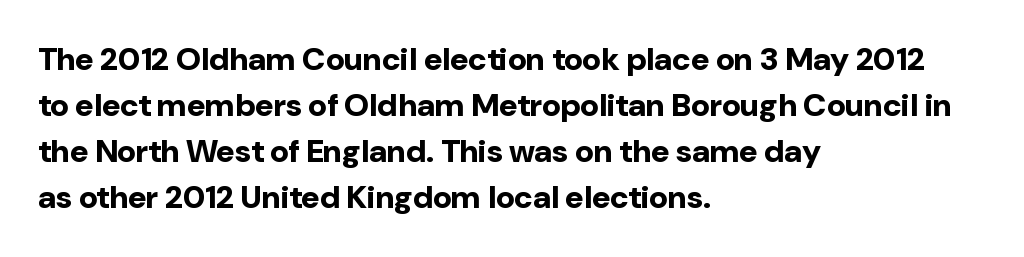
This sample uses a sans-serif face. Nothing unusual about the tracking: characters are spaced as the font intends. The specimen reads as upright at a glance. Descenders hang freely into open space. Spacing verdict: proportional, widths tailored to each character. Is the block centered? No — it sits flush against the left margin.
